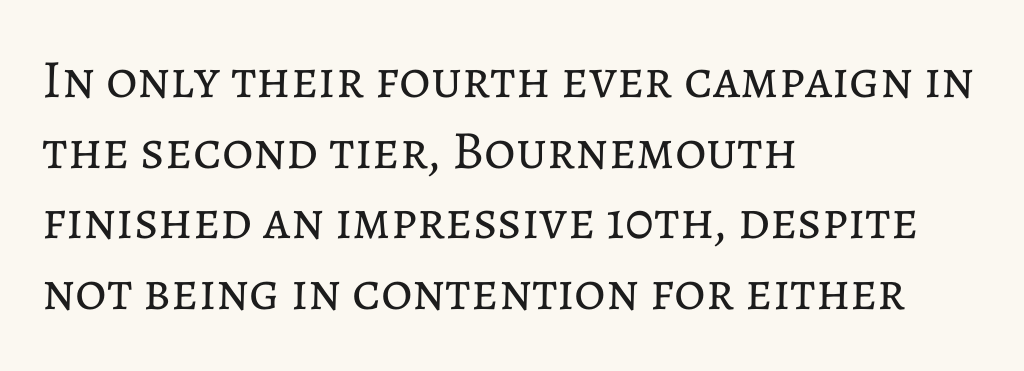
Q: Is the text bold? A: No.
Q: Is the text italic (slanted)? A: No, it is upright.
Q: Is the text underlined? A: No.
Q: How is the paragraph aligned? A: Left-aligned.
Q: Is the spacing between letters normal or unusually wide? A: Normal.
Q: Is the spacing between lines tight, normal or loose? A: Normal.
Q: Width (condensed, normal, or wide)? A: Normal.
Q: Stroke contrast? A: Low.
Q: x-height? A: Medium.
Q: Monospaced? A: No.
